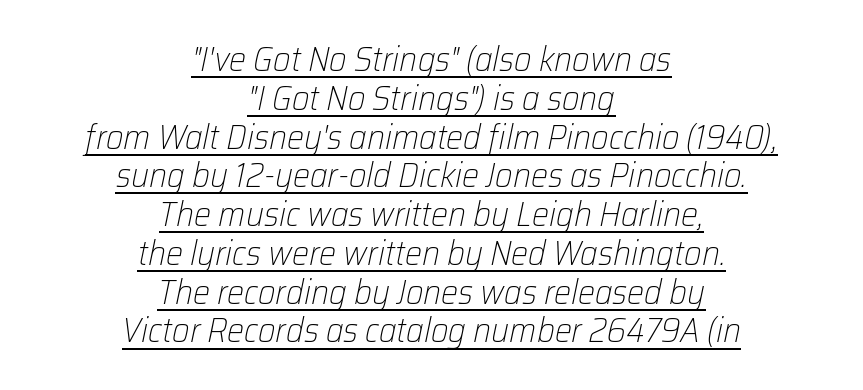
{"italic": "yes", "lean": "right", "slant_degrees": 12, "bold": "no", "weight": "light", "width": "normal", "stroke_contrast": "low", "x_height": "medium", "monospaced": "no", "underline": "yes", "align": "center", "line_spacing": "tight", "line_spacing_ratio": 1.14, "letter_spacing": "normal", "letter_spacing_em": 0.0, "glyph_px": 34}
